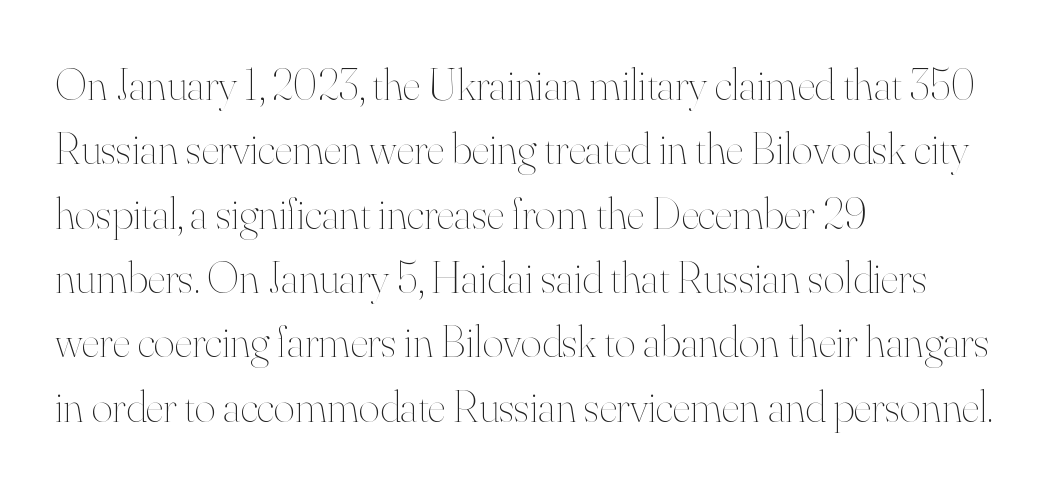
Q: Is the text bold? A: No.
Q: Is the text italic (slanted)? A: No, it is upright.
Q: Is the text underlined? A: No.
Q: How is the paragraph aligned? A: Left-aligned.
Q: Is the spacing between letters normal or unusually wide? A: Normal.
Q: Is the spacing between lines tight, normal or loose? A: Normal.
Q: Width (condensed, normal, or wide)? A: Normal.
Q: Stroke contrast? A: High.
Q: x-height? A: Small.
Q: Monospaced? A: No.
